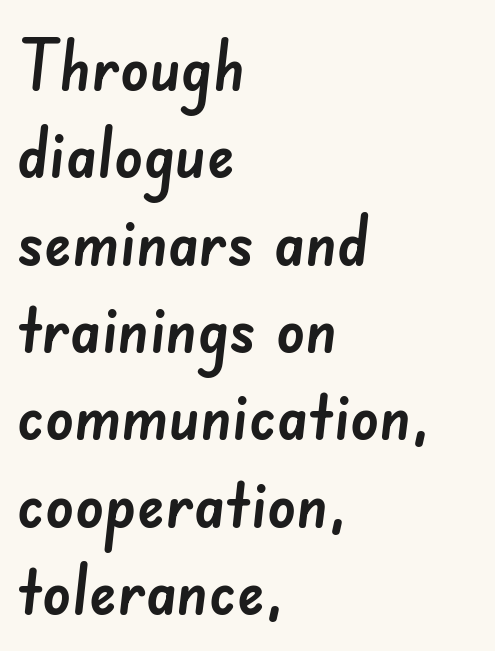
Which margin do the lines hug? The left one — the right edge is uneven. The space directly below the letters is spotless. The face used here is proportionally spaced, like ordinary book or web type. These lines are composed in type without serifs. The passage shown has conventional tracking throughout.
